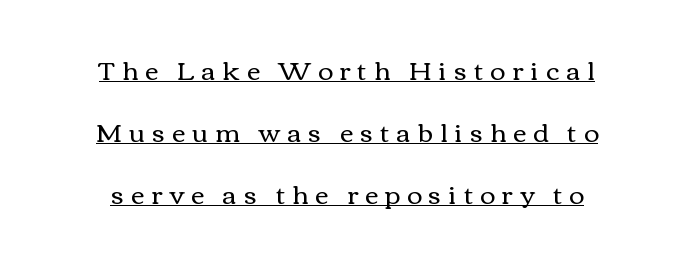
Q: Is the text bold? A: No.
Q: Is the text italic (slanted)? A: No, it is upright.
Q: Is the text underlined? A: Yes.
Q: How is the paragraph aligned? A: Centered.
Q: Is the spacing between letters normal or unusually wide? A: Unusually wide.
Q: Is the spacing between lines tight, normal or loose? A: Loose.
